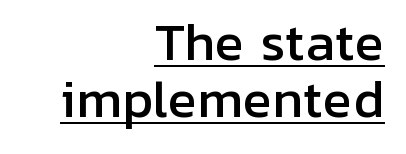
Q: Is the text italic (slanted)? A: No, it is upright.
Q: Is the typeface a serif or a sans-serif typeface? A: Sans-serif.
Q: Is the text underlined? A: Yes.
Q: How is the paragraph aligned? A: Right-aligned.
Q: Is the spacing between letters normal or unusually wide? A: Normal.
Q: Width (condensed, normal, or wide)? A: Normal.
Q: Stroke contrast? A: Low.
Q: x-height? A: Medium.
Q: Monospaced? A: No.
